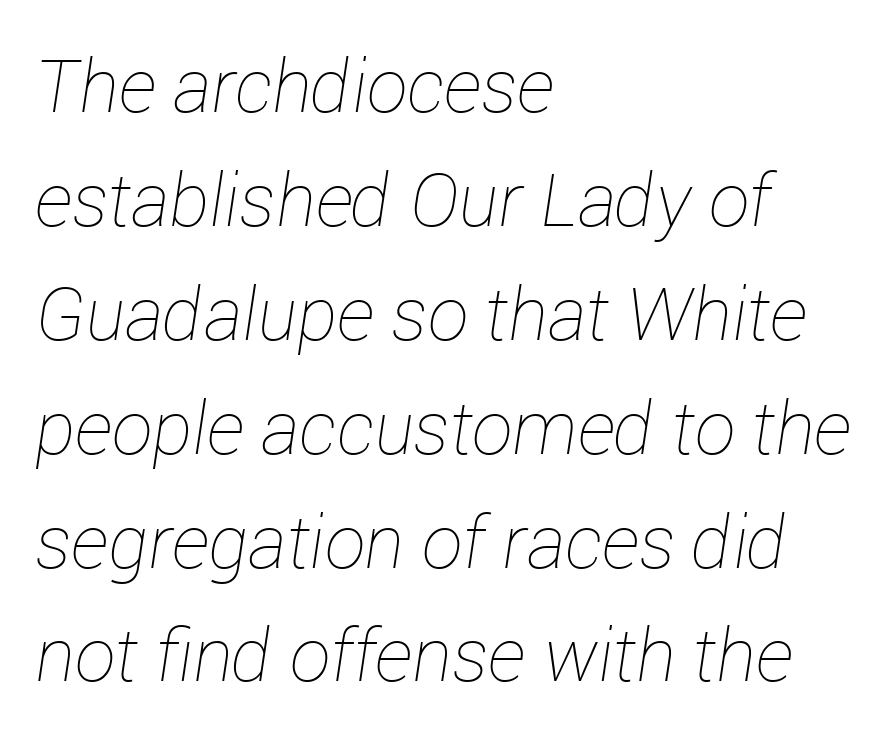
Q: Is the text bold? A: No.
Q: Is the text italic (slanted)? A: Yes, it leans right by about 12 degrees.
Q: Is the text underlined? A: No.
Q: How is the paragraph aligned? A: Left-aligned.
Q: Is the spacing between letters normal or unusually wide? A: Normal.
Q: Is the spacing between lines tight, normal or loose? A: Normal.
Q: Width (condensed, normal, or wide)? A: Normal.
Q: Stroke contrast? A: Low.
Q: x-height? A: Medium.
Q: Monospaced? A: No.
